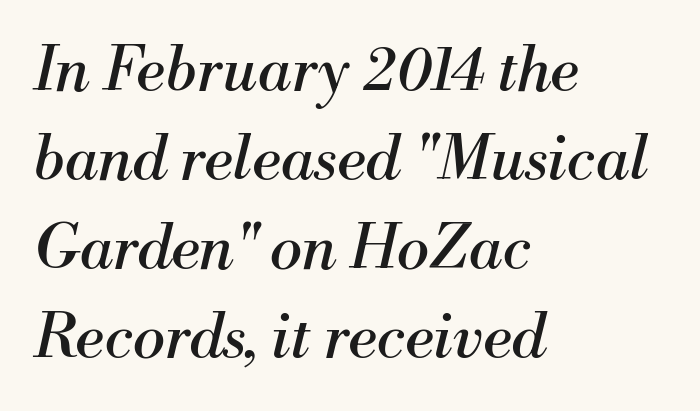
The image shows 61 px regular-weight serif type, italic (leaning right); set left-aligned, normal line spacing (1.46x), normal letter spacing, not underlined; medium stroke contrast and a small x-height.
